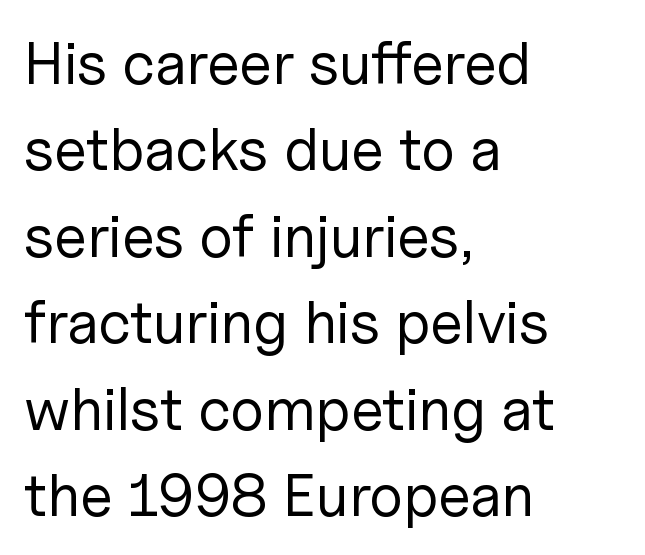
Q: Is the text bold? A: No.
Q: Is the text italic (slanted)? A: No, it is upright.
Q: Is the typeface a serif or a sans-serif typeface? A: Sans-serif.
Q: Is the text underlined? A: No.
Q: How is the paragraph aligned? A: Left-aligned.
Q: Is the spacing between letters normal or unusually wide? A: Normal.
Q: Is the spacing between lines tight, normal or loose? A: Normal.
Q: Width (condensed, normal, or wide)? A: Normal.
Q: Stroke contrast? A: Low.
Q: x-height? A: Medium.
Q: Monospaced? A: No.
